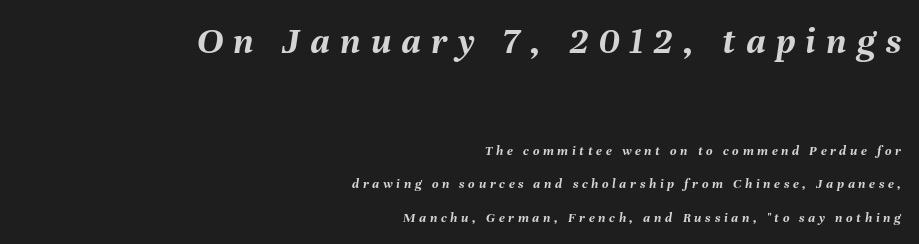
Q: Is the text bold? A: Yes.
Q: Is the text italic (slanted)? A: Yes, it leans right by about 8 degrees.
Q: Is the text underlined? A: No.
Q: How is the paragraph aligned? A: Right-aligned.
Q: Is the spacing between letters normal or unusually wide? A: Unusually wide.
Q: Is the spacing between lines tight, normal or loose? A: Loose.
Q: Which block of text is set in a larger size, the first (top) or the second (bottom)? A: The first (top) one.
Q: Width (condensed, normal, or wide)? A: Normal.
Q: Stroke contrast? A: Medium.
Q: x-height? A: Medium.
Q: Monospaced? A: No.
